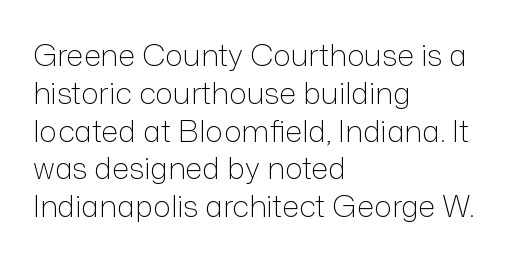
The image shows 30 px light sans-serif type, upright; set left-aligned, normal line spacing (1.26x), normal letter spacing, not underlined; low stroke contrast and a medium x-height.
